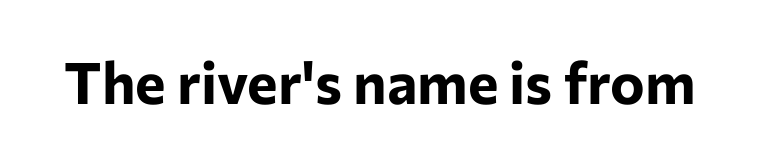
Q: Is the text bold? A: Yes.
Q: Is the text italic (slanted)? A: No, it is upright.
Q: Is the typeface a serif or a sans-serif typeface? A: Sans-serif.
Q: Is the text underlined? A: No.
Q: Is the spacing between letters normal or unusually wide? A: Normal.
Q: Width (condensed, normal, or wide)? A: Normal.
Q: Stroke contrast? A: Low.
Q: x-height? A: Medium.
Q: Monospaced? A: No.
